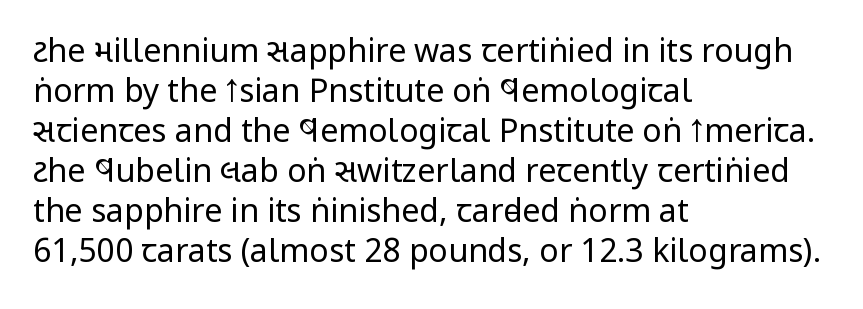
Q: Is the text bold? A: No.
Q: Is the text italic (slanted)? A: No, it is upright.
Q: Is the typeface a serif or a sans-serif typeface? A: Sans-serif.
Q: Is the text underlined? A: No.
Q: How is the paragraph aligned? A: Left-aligned.
Q: Is the spacing between letters normal or unusually wide? A: Normal.
Q: Is the spacing between lines tight, normal or loose? A: Normal.
Q: Width (condensed, normal, or wide)? A: Condensed.
Q: Stroke contrast? A: Low.
Q: x-height? A: Large.
Q: Monospaced? A: No.
